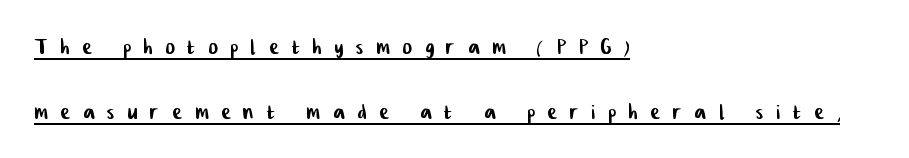
Q: Is the typeface a serif or a sans-serif typeface? A: Sans-serif.
Q: Is the text underlined? A: Yes.
Q: How is the paragraph aligned? A: Left-aligned.
Q: Is the spacing between letters normal or unusually wide? A: Unusually wide.
Q: Is the spacing between lines tight, normal or loose? A: Loose.
Q: Width (condensed, normal, or wide)? A: Condensed.
Q: Stroke contrast? A: Low.
Q: x-height? A: Medium.
Q: Monospaced? A: No.
